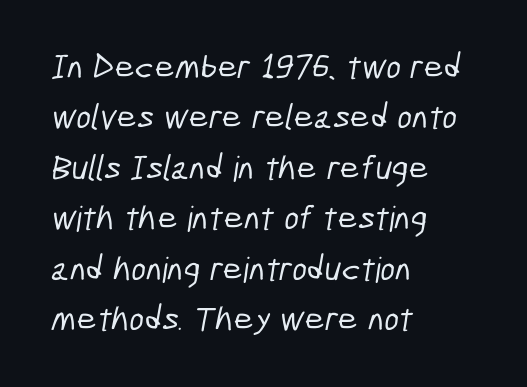
The image shows 35 px condensed sans-serif type; set left-aligned, normal line spacing (1.44x), normal letter spacing, not underlined; low stroke contrast and a medium x-height.
